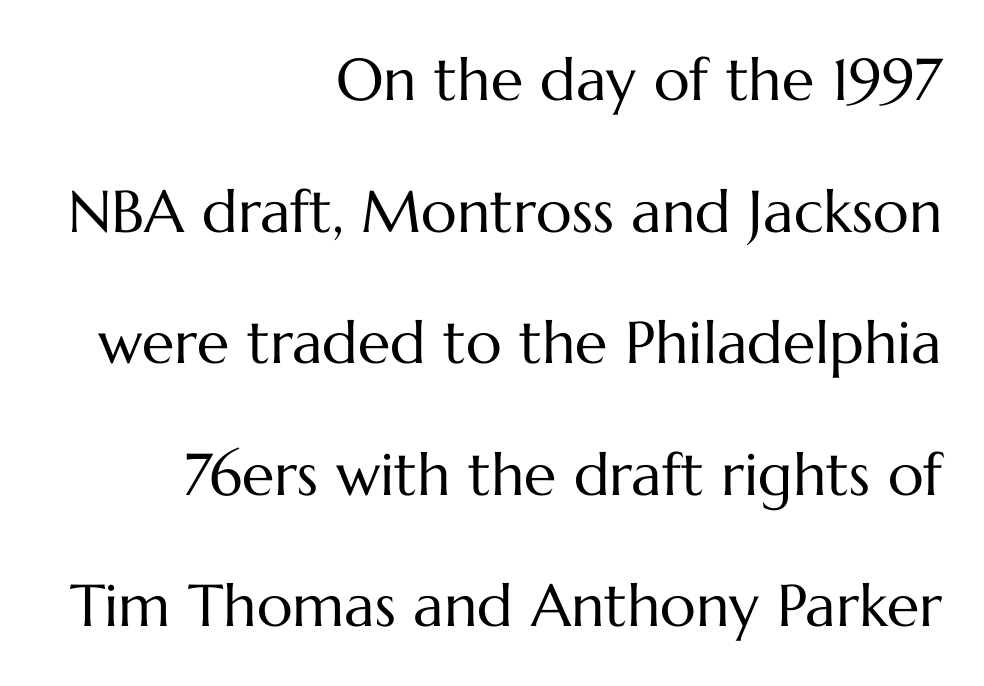
This rendering uses right alignment, leaving the left contour irregular. This block would shrink considerably if given ordinary leading; it's expanded now. The face used here is rendered with its standard letterfit. The rendering uses natural spacing where letterforms have individual widths. Just letters on the line, the space beneath them empty.
